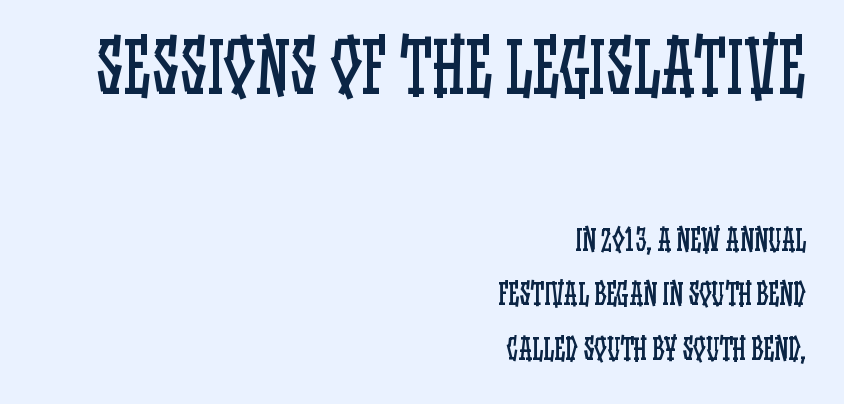
{"italic": "no", "bold": "no", "weight": "regular", "width": "condensed", "stroke_contrast": "low", "x_height": "large", "monospaced": "no", "underline": "no", "align": "right", "line_spacing": "loose", "line_spacing_ratio": 1.95, "letter_spacing": "normal", "letter_spacing_em": 0.0, "larger_block": "first", "size_ratio": 2.46, "glyph_px": 69}
